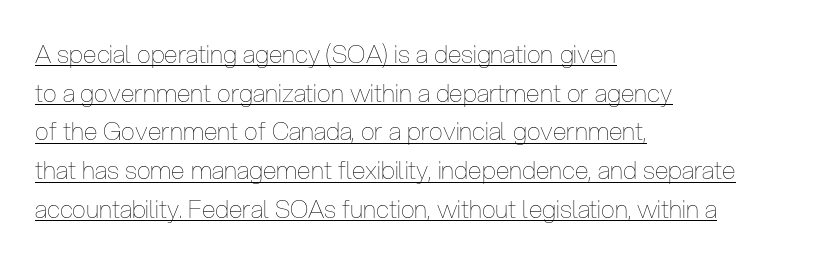
{"italic": "no", "bold": "no", "underline": "yes", "align": "left", "line_spacing": "normal", "line_spacing_ratio": 1.55, "letter_spacing": "normal", "letter_spacing_em": 0.0, "glyph_px": 25}
